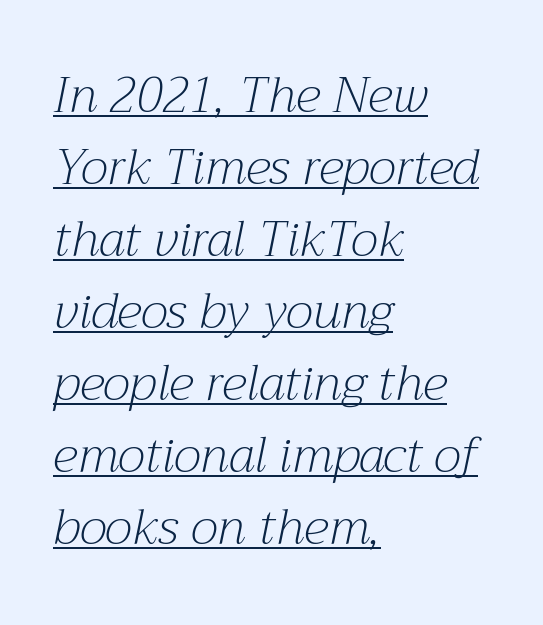
Caption: standard tracking, unaltered. The lines in this sample share a left origin and differ only in where they stop. This is not heavy type; no bold has been used. A typesetter would mark this as italic. This block has exactly the height ordinary leading produces.
